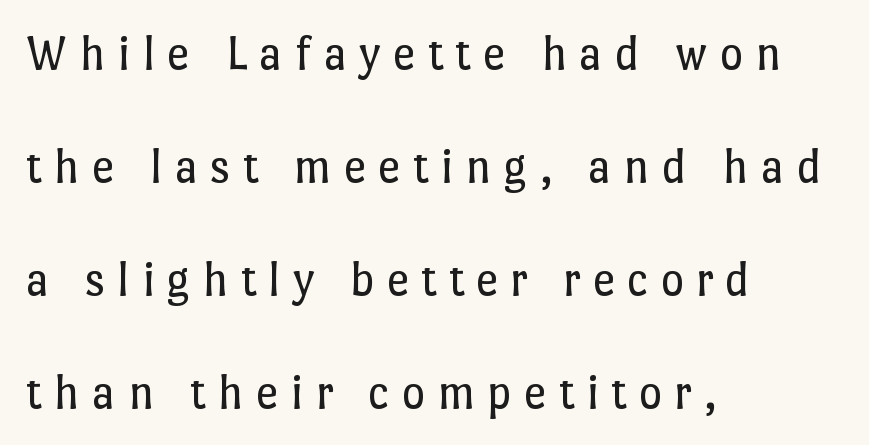
{"italic": "no", "bold": "no", "weight": "regular", "width": "normal", "stroke_contrast": "low", "x_height": "medium", "monospaced": "no", "underline": "no", "align": "left", "line_spacing": "loose", "line_spacing_ratio": 2.26, "letter_spacing": "wide", "letter_spacing_em": 0.24, "glyph_px": 50}
